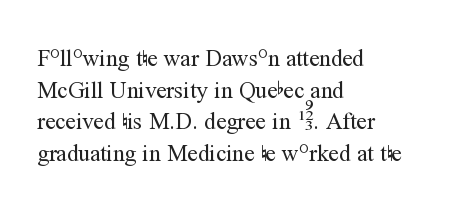
{"italic": "no", "bold": "no", "underline": "no", "align": "left", "line_spacing": "normal", "line_spacing_ratio": 1.37, "letter_spacing": "normal", "letter_spacing_em": 0.0, "glyph_px": 23}
